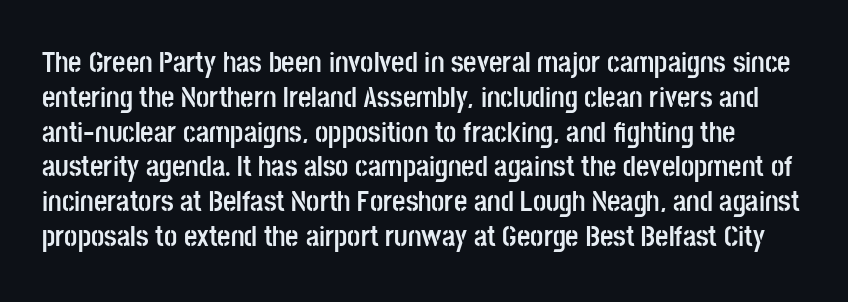
The image shows 29 px semibold, condensed sans-serif type, upright; set line spacing 1.2x, normal letter spacing, not underlined; low stroke contrast and a large x-height.
